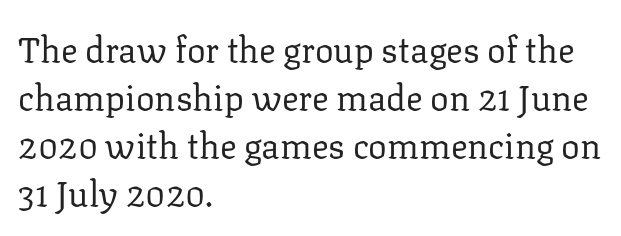
{"serif": "yes", "italic": "no", "bold": "no", "weight": "regular", "width": "normal", "stroke_contrast": "low", "x_height": "medium", "monospaced": "no", "underline": "no", "align": "left", "line_spacing": "normal", "line_spacing_ratio": 1.37, "letter_spacing": "normal", "letter_spacing_em": 0.0, "glyph_px": 35}
